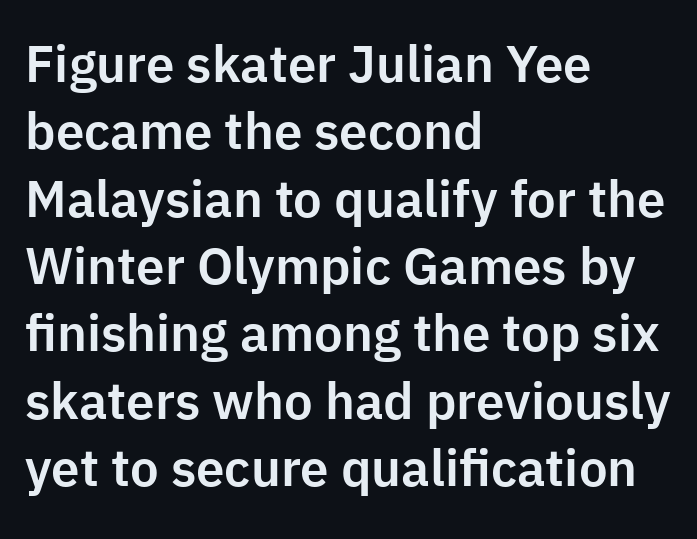
No italicization has been applied; the sample stays upright. The type is set solid horizontally, with unmodified tracking. In terms of letterform style, serifs are entirely absent. This sample keeps an unexceptional amount of space between lines. Quick note: underline off.
